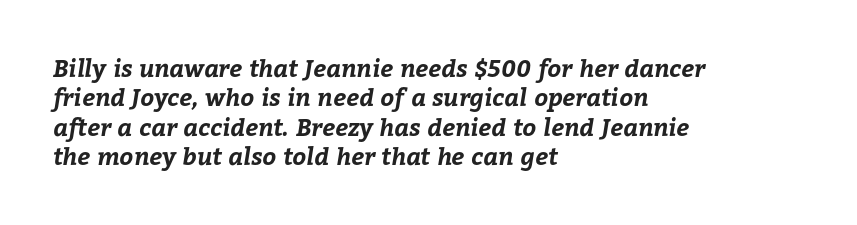
Left-aligned paragraph, ragged on the right. This is heavy type, rendered in bold. Letter spacing: default. The strip under each line holds only bare page.
